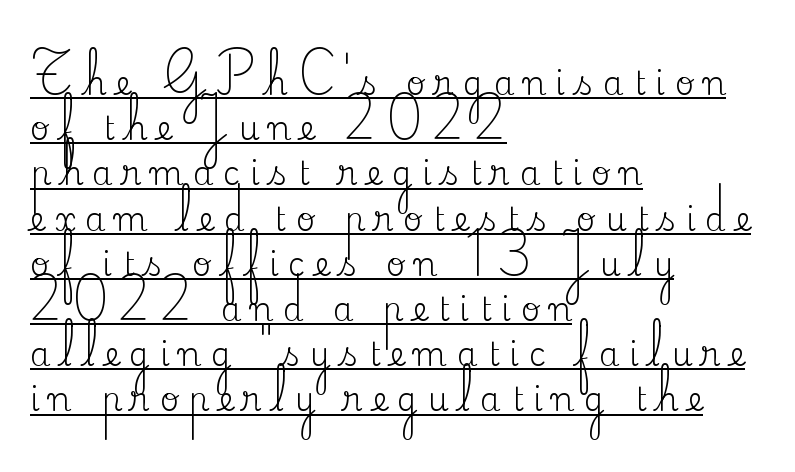
{"serif": "yes", "italic": "no", "bold": "no", "weight": "regular", "width": "normal", "stroke_contrast": "medium", "x_height": "small", "monospaced": "no", "underline": "yes", "align": "left", "line_spacing": "normal", "line_spacing_ratio": 1.37, "letter_spacing": "wide", "letter_spacing_em": 0.29, "glyph_px": 33}
